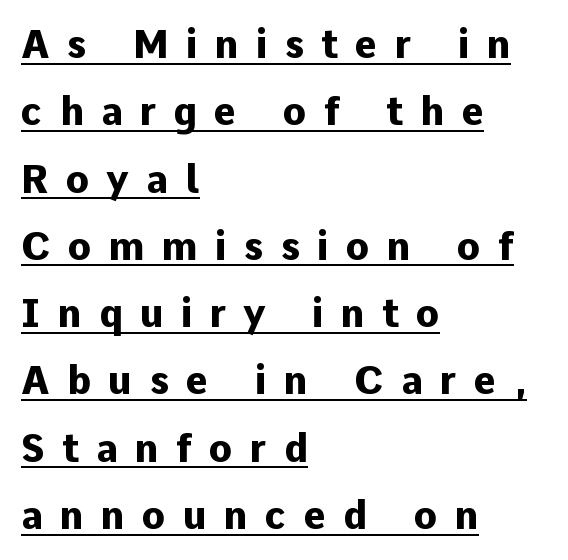
Character widths vary here, with narrow letters taking less room than wide ones. Teacher's note: observe the even left margin — that is flush-left alignment. Loose tracking; the words dissolve into strings of separated letters. Quick note: not italic, upright.
